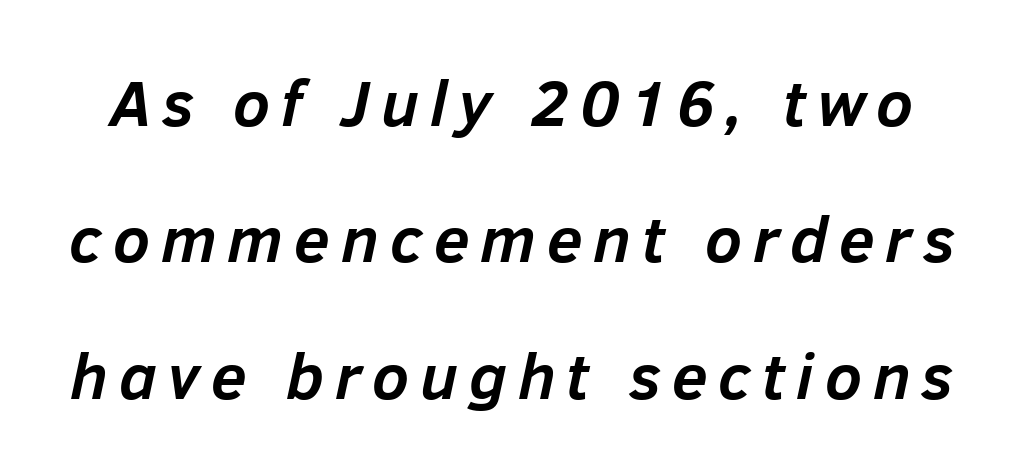
The image shows 65 px semibold type, italic (leaning right); set loose line spacing (2.1x), not underlined; low stroke contrast and a medium x-height.
